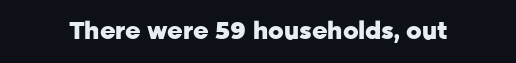
What stands out about the letter spacing? Nothing — it is the standard amount. Upright lettering throughout. Bold? Absolutely — the strokes are thick and heavy. The glyphs are unaccompanied by any horizontal stroke below them.
